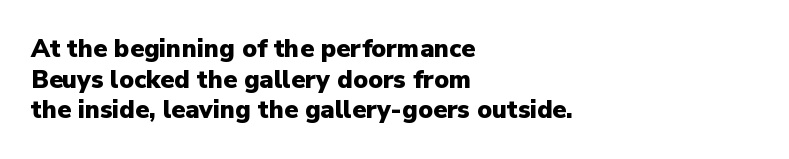
{"italic": "no", "bold": "yes", "underline": "no", "align": "left", "line_spacing_ratio": 1.23, "letter_spacing": "normal", "letter_spacing_em": 0.0, "glyph_px": 25}
